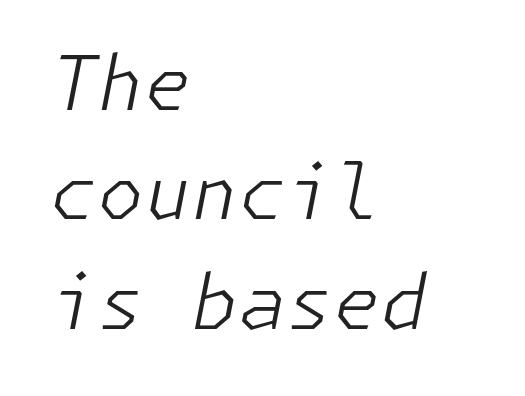
Does extra space separate the letters? No, they use regular spacing. The foot of each line stays bare and open. Rendered with sloped, italic letterforms. Is the type heavy? It reads as light-to-regular instead. Notice how the passage keeps a crisp vertical edge on the left only. Notice how descenders clear the ascenders below comfortably — that's standard leading.
